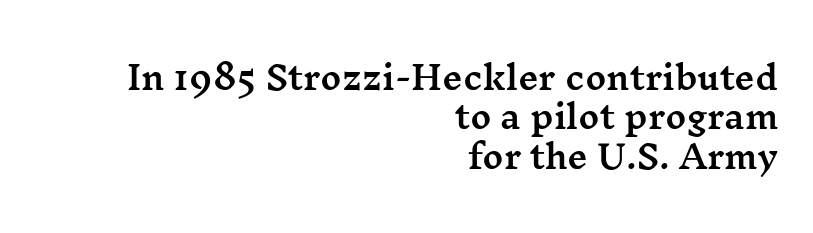
{"serif": "yes", "italic": "no", "width": "wide", "stroke_contrast": "medium", "x_height": "medium", "monospaced": "no", "underline": "no", "align": "right", "line_spacing_ratio": 1.23, "letter_spacing": "normal", "letter_spacing_em": 0.0, "glyph_px": 32}
